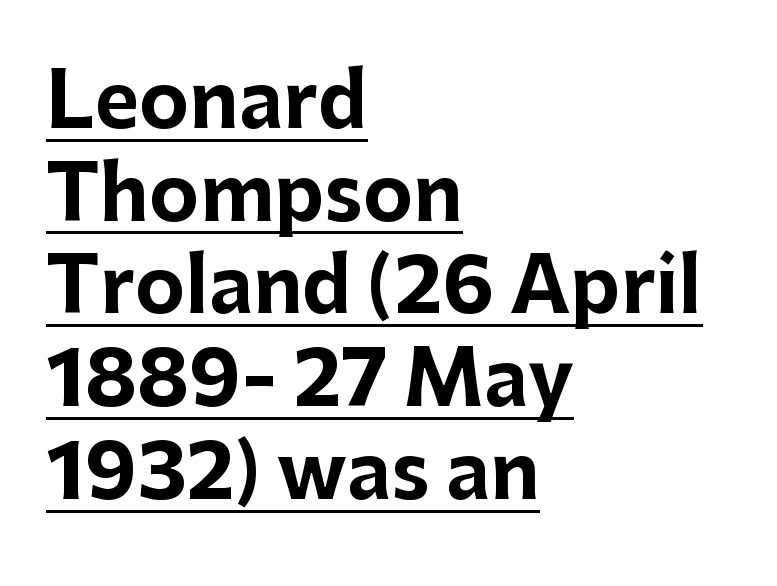
Q: Is the text bold? A: Yes.
Q: Is the text italic (slanted)? A: No, it is upright.
Q: Is the typeface a serif or a sans-serif typeface? A: Sans-serif.
Q: Is the text underlined? A: Yes.
Q: How is the paragraph aligned? A: Left-aligned.
Q: Is the spacing between letters normal or unusually wide? A: Normal.
Q: Width (condensed, normal, or wide)? A: Normal.
Q: Stroke contrast? A: Low.
Q: x-height? A: Medium.
Q: Monospaced? A: No.
